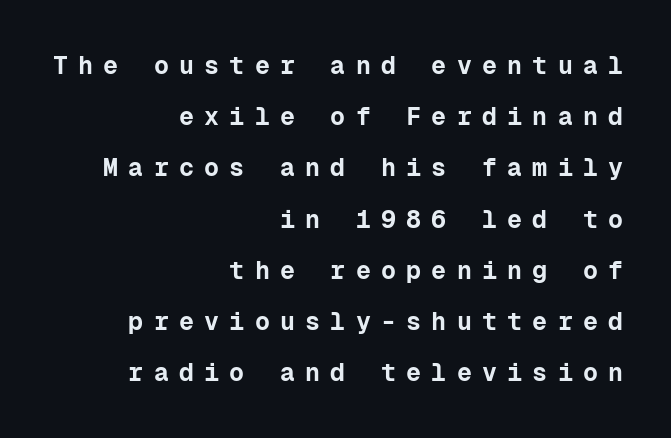
Q: Is the text bold? A: Yes.
Q: Is the text italic (slanted)? A: No, it is upright.
Q: Is the text underlined? A: No.
Q: How is the paragraph aligned? A: Right-aligned.
Q: Is the spacing between letters normal or unusually wide? A: Unusually wide.
Q: Is the spacing between lines tight, normal or loose? A: Loose.
